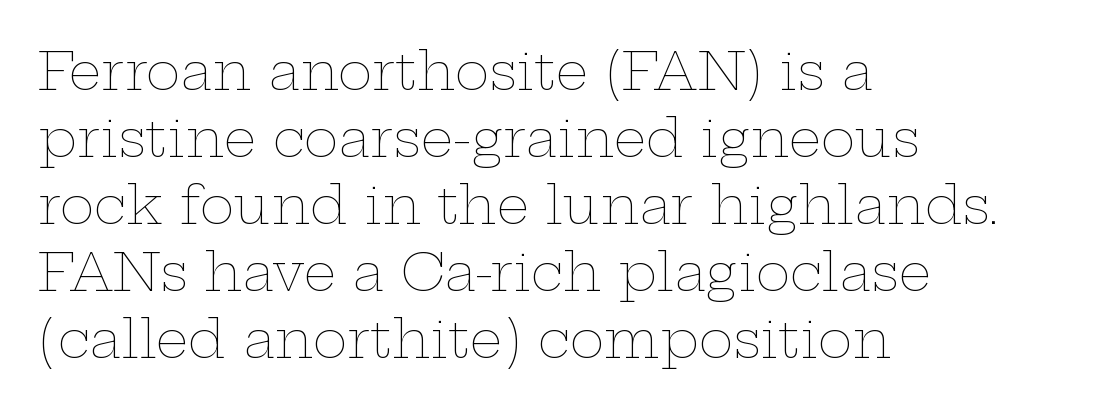
The image shows 52 px thin, wide type, upright; set left-aligned, normal line spacing (1.29x), normal letter spacing, not underlined; low stroke contrast and a medium x-height.
